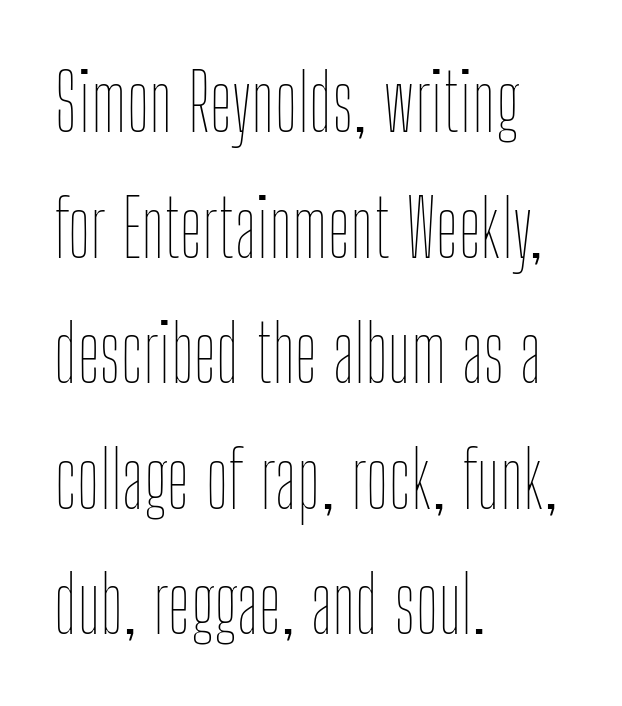
Short and long lines alike share a common starting point at left. The rendering uses natural spacing where letterforms have individual widths. On a weight scale, this lands at 450 or below. What stands out about the letter spacing? Nothing — it is the standard amount. The vertical gap from one line to the next is medium.
